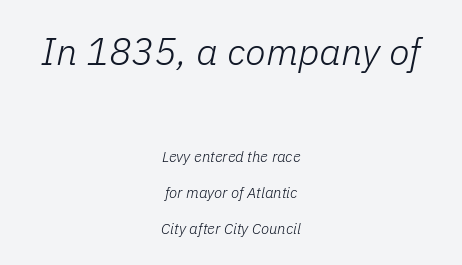
Q: Is the text bold? A: No.
Q: Is the text italic (slanted)? A: Yes, it leans right by about 11 degrees.
Q: Is the text underlined? A: No.
Q: How is the paragraph aligned? A: Centered.
Q: Is the spacing between letters normal or unusually wide? A: Normal.
Q: Is the spacing between lines tight, normal or loose? A: Loose.
Q: Which block of text is set in a larger size, the first (top) or the second (bottom)? A: The first (top) one.
Q: Width (condensed, normal, or wide)? A: Normal.
Q: Stroke contrast? A: Low.
Q: x-height? A: Medium.
Q: Monospaced? A: No.
